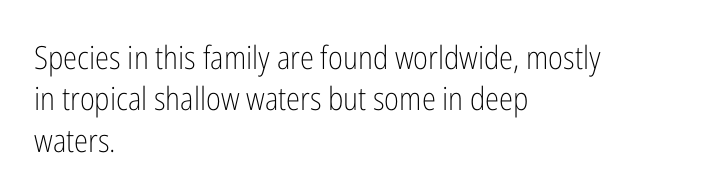
The image shows 32 px light, condensed sans-serif type, upright; set left-aligned, normal line spacing (1.29x), normal letter spacing, not underlined; low stroke contrast and a medium x-height.
